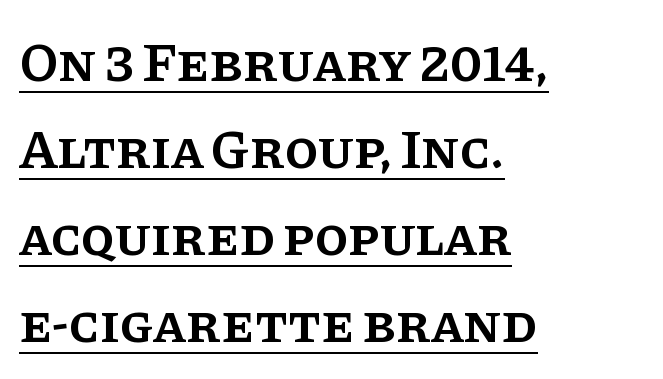
Q: Is the text bold? A: Semi-bold.
Q: Is the text italic (slanted)? A: No, it is upright.
Q: Is the typeface a serif or a sans-serif typeface? A: Serif.
Q: Is the text underlined? A: Yes.
Q: How is the paragraph aligned? A: Left-aligned.
Q: Is the spacing between letters normal or unusually wide? A: Normal.
Q: Is the spacing between lines tight, normal or loose? A: Normal.
Q: Width (condensed, normal, or wide)? A: Normal.
Q: Stroke contrast? A: Low.
Q: x-height? A: Large.
Q: Monospaced? A: No.
